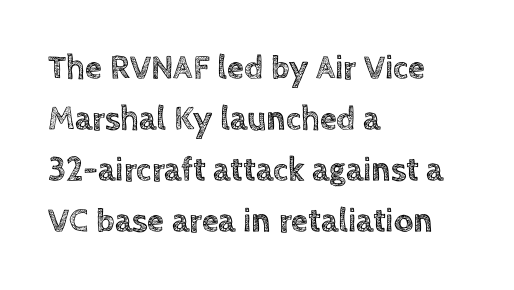
{"italic": "no", "width": "normal", "x_height": "large", "monospaced": "no", "underline": "no", "align": "left", "line_spacing": "normal", "line_spacing_ratio": 1.5, "letter_spacing": "normal", "letter_spacing_em": 0.0, "glyph_px": 34}
